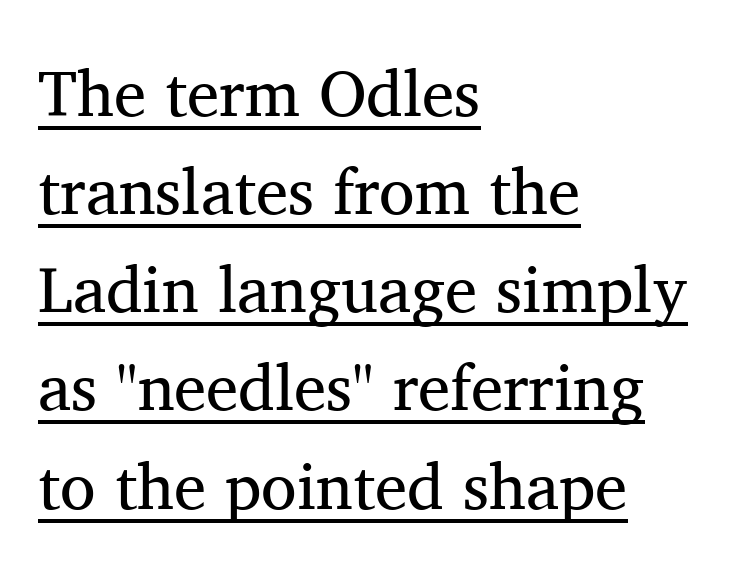
Q: Is the text bold? A: No.
Q: Is the text italic (slanted)? A: No, it is upright.
Q: Is the typeface a serif or a sans-serif typeface? A: Serif.
Q: Is the text underlined? A: Yes.
Q: How is the paragraph aligned? A: Left-aligned.
Q: Is the spacing between letters normal or unusually wide? A: Normal.
Q: Is the spacing between lines tight, normal or loose? A: Normal.
Q: Width (condensed, normal, or wide)? A: Normal.
Q: Stroke contrast? A: Medium.
Q: x-height? A: Medium.
Q: Monospaced? A: No.
